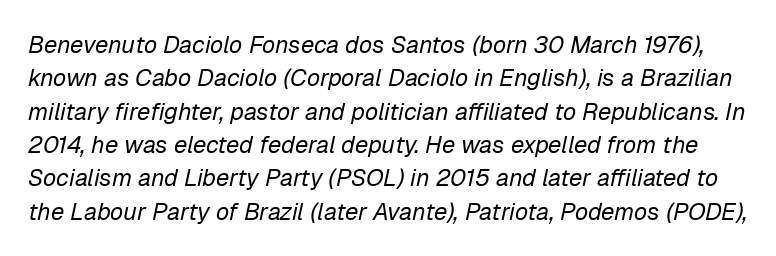
The image shows 24 px text type, italic (leaning right); set normal line spacing (1.39x), normal letter spacing, not underlined.
